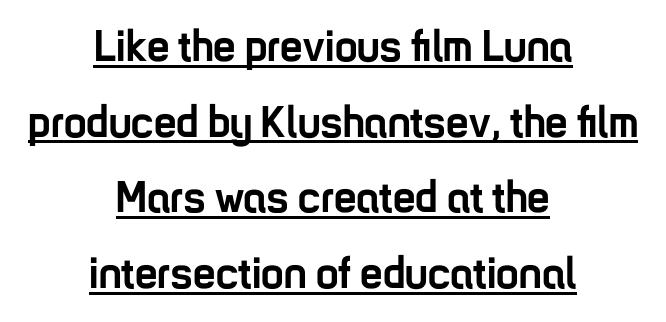
Q: Is the text bold? A: Yes.
Q: Is the text italic (slanted)? A: No, it is upright.
Q: Is the typeface a serif or a sans-serif typeface? A: Sans-serif.
Q: Is the text underlined? A: Yes.
Q: How is the paragraph aligned? A: Centered.
Q: Is the spacing between letters normal or unusually wide? A: Normal.
Q: Is the spacing between lines tight, normal or loose? A: Normal.
Q: Width (condensed, normal, or wide)? A: Condensed.
Q: Stroke contrast? A: Low.
Q: x-height? A: Medium.
Q: Monospaced? A: No.
